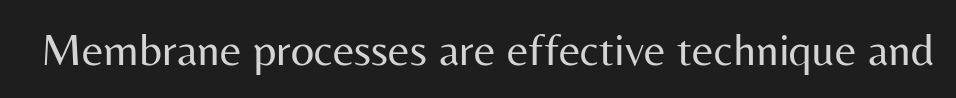
Vertical strokes here are truly vertical. Any mark beneath the type? The region is blank. Font category for this specimen: sans-serif. Here the glyphs are tracked normally, forming tight word shapes. No chunkiness to these letters — they're not bold.
